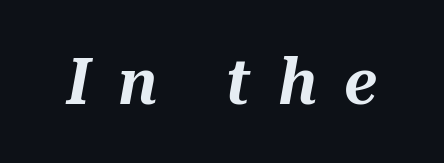
Q: Is the text italic (slanted)? A: Yes, it leans right by about 10 degrees.
Q: Is the text underlined? A: No.
Q: Is the spacing between letters normal or unusually wide? A: Unusually wide.
Q: Width (condensed, normal, or wide)? A: Normal.
Q: Stroke contrast? A: Medium.
Q: x-height? A: Medium.
Q: Monospaced? A: No.
